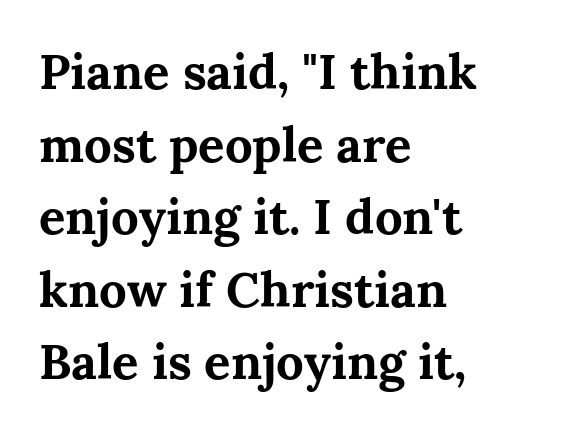
{"serif": "yes", "italic": "no", "bold": "yes", "weight": "bold", "width": "normal", "stroke_contrast": "medium", "x_height": "medium", "monospaced": "no", "underline": "no", "align": "left", "line_spacing": "normal", "line_spacing_ratio": 1.48, "letter_spacing": "normal", "letter_spacing_em": 0.0, "glyph_px": 49}
